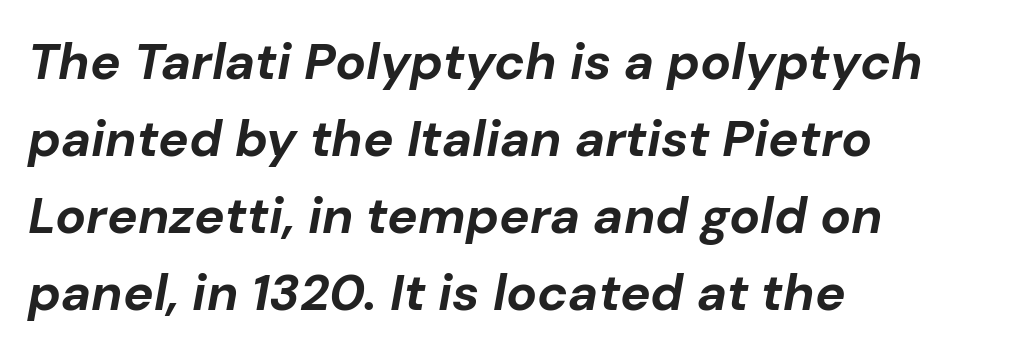
{"italic": "yes", "lean": "right", "slant_degrees": 10, "bold": "yes", "weight": "bold", "width": "normal", "stroke_contrast": "low", "x_height": "medium", "monospaced": "no", "underline": "no", "align": "left", "line_spacing": "normal", "line_spacing_ratio": 1.51, "letter_spacing": "normal", "letter_spacing_em": 0.0, "glyph_px": 51}
